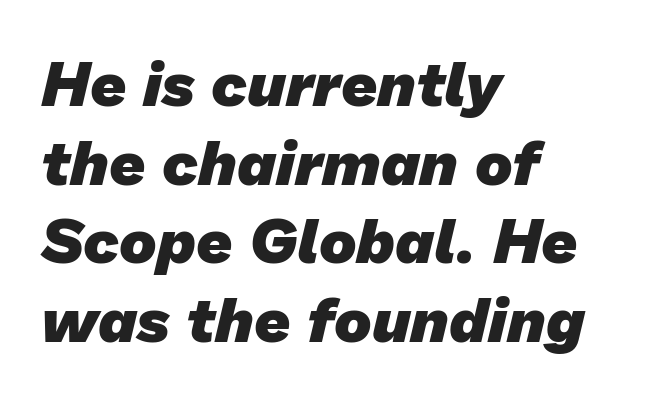
This sample uses a sans-serif face. Regular leading. These lines are rendered in a variable-pitch font. Notice how thick the strokes are: this is what a full bold looks like. These lines stack with their left ends in a neat column. Check the space under the baseline: it is left empty.
